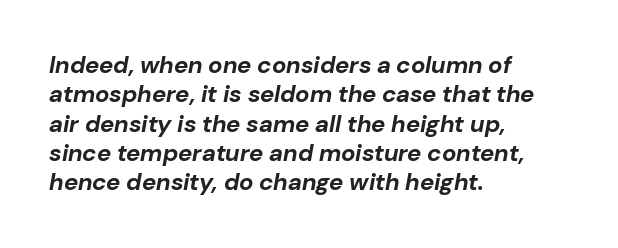
Slanted lettering throughout. Does extra space separate the letters? No, they use regular spacing. Is the block centered? No — it sits flush against the left margin. Nobody drew a line under any word here. Does the weight exceed regular? Yes, all the way to bold.
